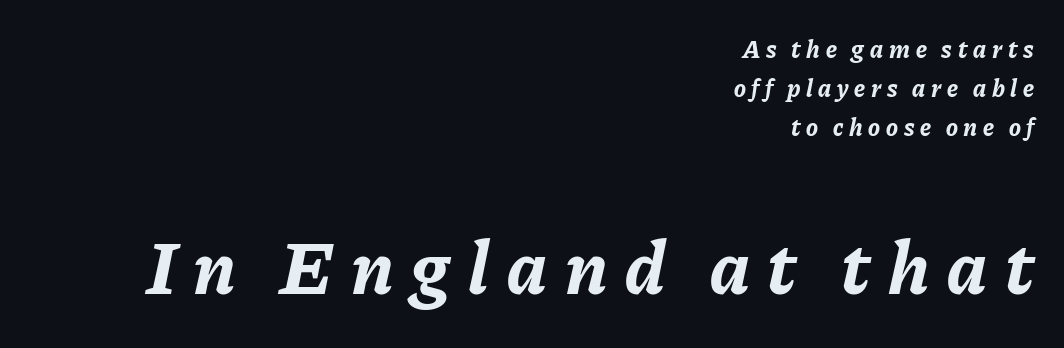
Q: Is the text bold? A: Yes.
Q: Is the text italic (slanted)? A: Yes, it leans right by about 11 degrees.
Q: Is the text underlined? A: No.
Q: How is the paragraph aligned? A: Right-aligned.
Q: Is the spacing between letters normal or unusually wide? A: Unusually wide.
Q: Is the spacing between lines tight, normal or loose? A: Normal.
Q: Which block of text is set in a larger size, the first (top) or the second (bottom)? A: The second (bottom) one.
Q: Width (condensed, normal, or wide)? A: Normal.
Q: Stroke contrast? A: Low.
Q: x-height? A: Medium.
Q: Monospaced? A: No.
